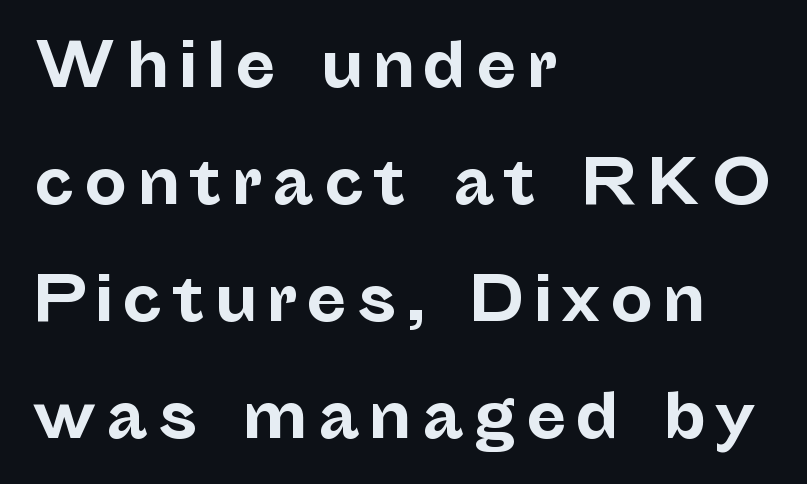
{"serif": "no", "italic": "no", "bold": "yes", "weight": "bold", "width": "normal", "stroke_contrast": "low", "x_height": "medium", "monospaced": "no", "underline": "no", "align": "left", "line_spacing": "loose", "line_spacing_ratio": 1.95, "glyph_px": 60}
